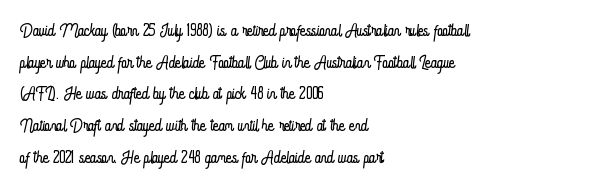
{"bold": "no", "underline": "no", "align": "left", "line_spacing": "normal", "line_spacing_ratio": 1.32, "letter_spacing": "normal", "letter_spacing_em": 0.0, "glyph_px": 24}
